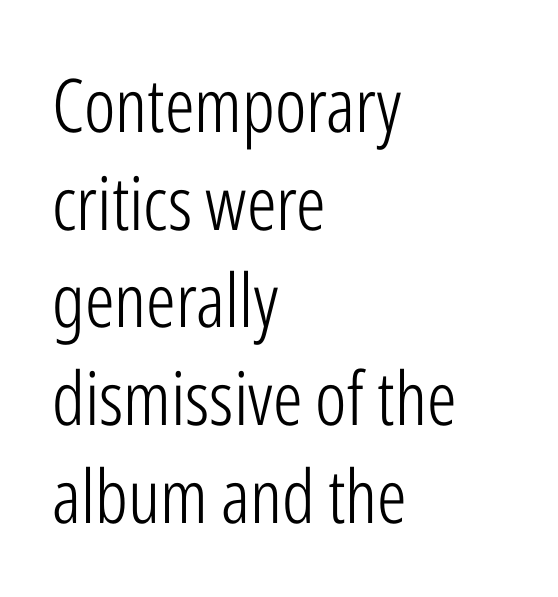
Q: Is the text bold? A: No.
Q: Is the text italic (slanted)? A: No, it is upright.
Q: Is the typeface a serif or a sans-serif typeface? A: Sans-serif.
Q: Is the text underlined? A: No.
Q: How is the paragraph aligned? A: Left-aligned.
Q: Is the spacing between letters normal or unusually wide? A: Normal.
Q: Is the spacing between lines tight, normal or loose? A: Normal.
Q: Width (condensed, normal, or wide)? A: Condensed.
Q: Stroke contrast? A: Low.
Q: x-height? A: Medium.
Q: Monospaced? A: No.
